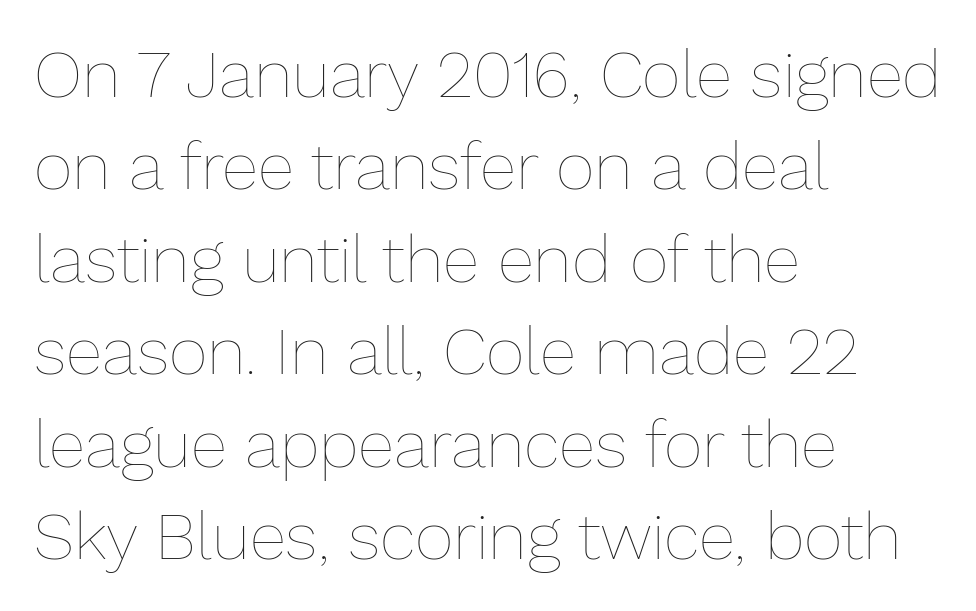
The image shows 67 px thin type, upright; set left-aligned, normal line spacing (1.38x), normal letter spacing, not underlined; low stroke contrast and a medium x-height.
